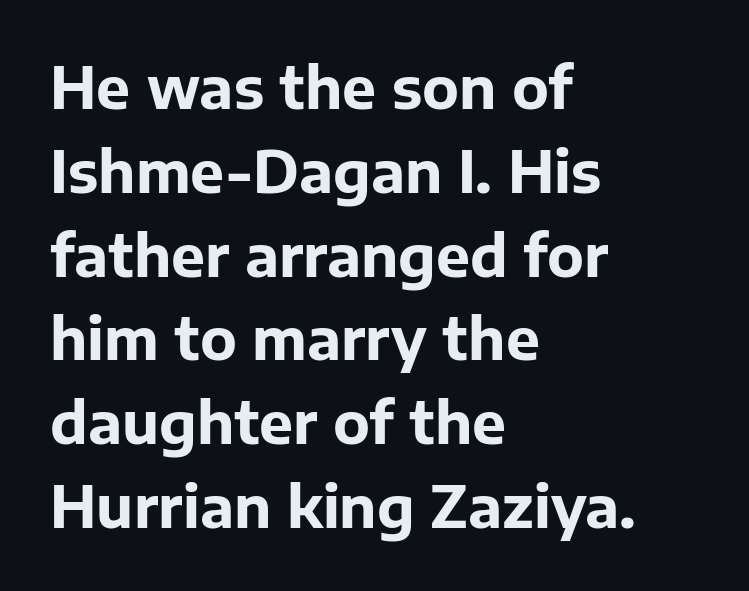
Q: Is the text bold? A: Yes.
Q: Is the text italic (slanted)? A: No, it is upright.
Q: Is the typeface a serif or a sans-serif typeface? A: Sans-serif.
Q: Is the text underlined? A: No.
Q: How is the paragraph aligned? A: Left-aligned.
Q: Is the spacing between letters normal or unusually wide? A: Normal.
Q: Is the spacing between lines tight, normal or loose? A: Normal.
Q: Width (condensed, normal, or wide)? A: Normal.
Q: Stroke contrast? A: Low.
Q: x-height? A: Medium.
Q: Monospaced? A: No.
